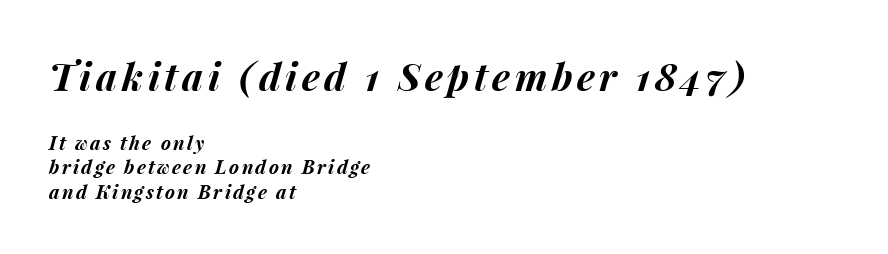
The image shows 38 px bold type, italic (leaning right); set left-aligned, normal line spacing (1.3x), not underlined; the first (top) block is 2.0x larger; medium stroke contrast and a medium x-height.
